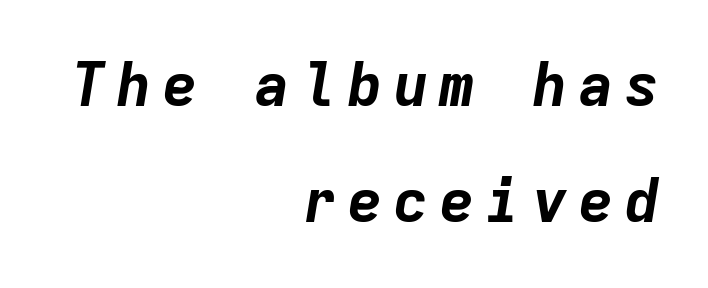
{"italic": "yes", "lean": "right", "slant_degrees": 9, "bold": "yes", "weight": "bold", "width": "normal", "stroke_contrast": "low", "x_height": "medium", "monospaced": "yes", "underline": "no", "align": "right", "line_spacing": "loose", "line_spacing_ratio": 1.93, "glyph_px": 60}
